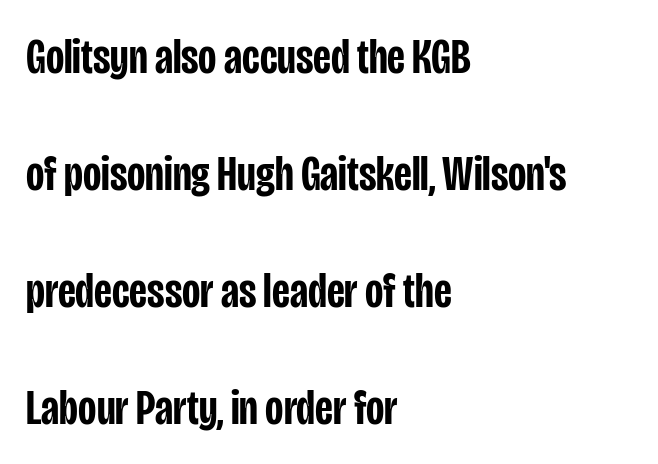
{"serif": "no", "italic": "no", "bold": "semi", "weight": "semibold", "width": "condensed", "stroke_contrast": "low", "x_height": "large", "monospaced": "no", "underline": "no", "align": "left", "line_spacing": "loose", "line_spacing_ratio": 2.34, "letter_spacing": "normal", "letter_spacing_em": 0.0, "glyph_px": 50}
